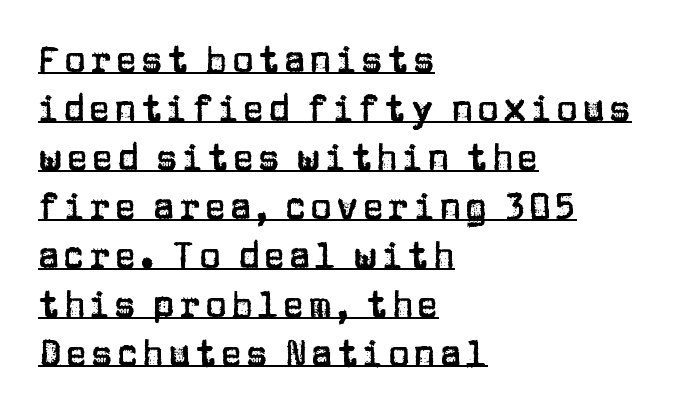
Normally led — the rows are evenly, conventionally spaced. The passage shown is underscored from start to finish. Italic? Not at all — the glyphs are vertical. This sample has the flowing, uneven cadence of proportional lettering. These lines are composed in type without serifs. If you drew a ruler down the left edge, every line would touch it.
